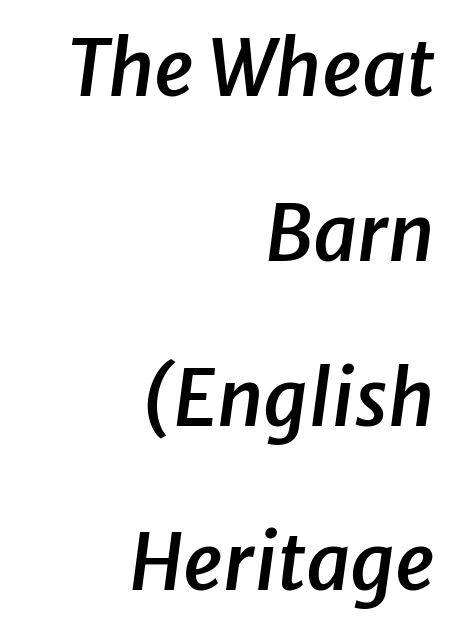
Visually the block forms a straight wall on the right and a jagged coastline on the left. Between one letter and the next there's only the usual sliver of space. The passage shown is typed in a proportional face where columns would drift. Regarding leading, the lines here are spaced well apart.
